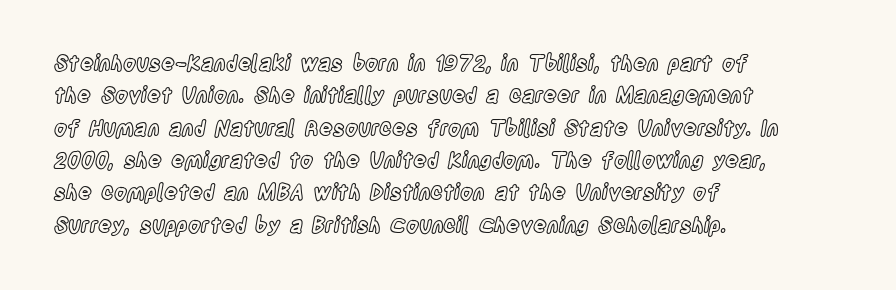
The image shows 21 px text type; set left-aligned, normal line spacing (1.54x), normal letter spacing, not underlined.
